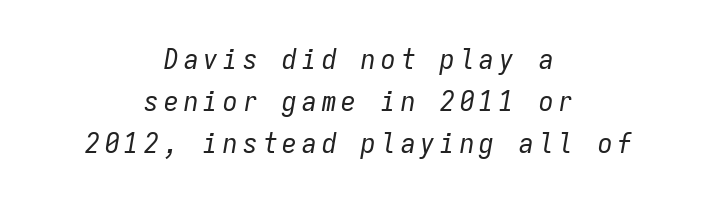
{"italic": "yes", "lean": "right", "slant_degrees": 9, "bold": "no", "weight": "regular", "width": "condensed", "stroke_contrast": "low", "x_height": "medium", "monospaced": "yes", "underline": "no", "align": "center", "line_spacing": "normal", "line_spacing_ratio": 1.45, "glyph_px": 29}
